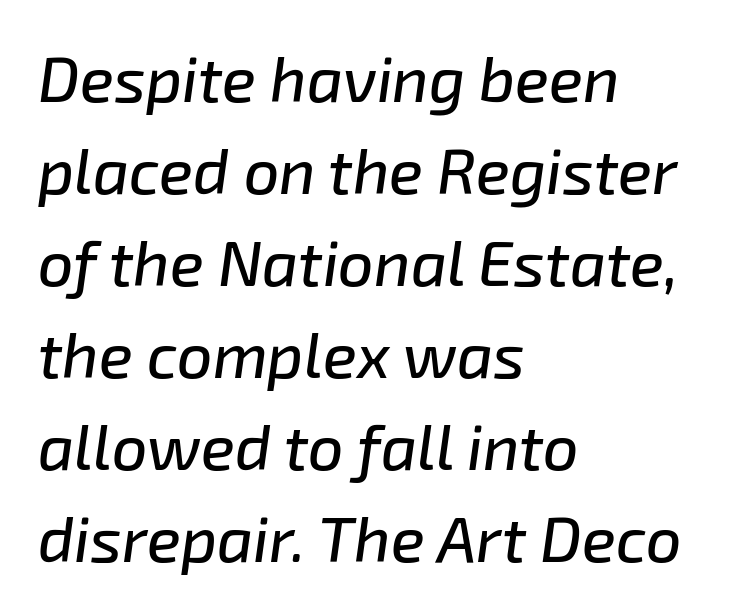
Just letters on the line, the space beneath them empty. Reading down the column, the eye jumps a familiar distance to each next line. Casual observation: everything's shoved over to the left. This rendering leaves character spacing at its baseline value. This sample has the flowing, uneven cadence of proportional lettering. The glyphs look as if they've been sheared to an angle.
